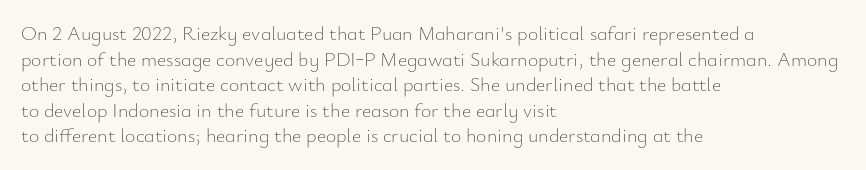
The image shows 20 px text type, upright; set left-aligned, normal line spacing (1.28x), normal letter spacing, not underlined.
